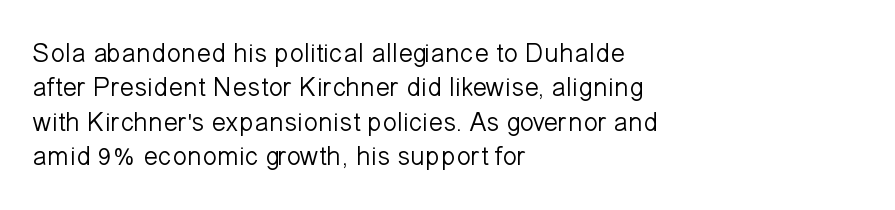
{"italic": "no", "bold": "no", "underline": "no", "align": "left", "line_spacing": "normal", "line_spacing_ratio": 1.27, "letter_spacing": "normal", "letter_spacing_em": 0.0, "glyph_px": 27}
